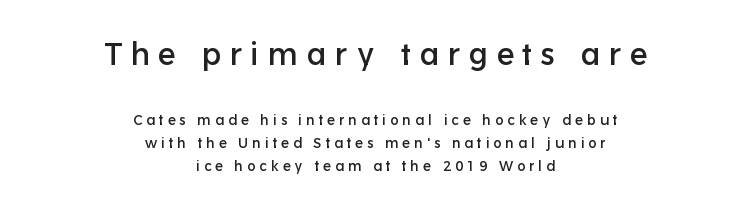
The words here are not underlined. This rendering employs a face without finishing strokes, i.e., a sans-serif. This sample has the flowing, uneven cadence of proportional lettering. The vertical gap from one line to the next is medium. Of the two passages, the one on top uses the larger point size. No italicization has been applied; the sample stays upright.
